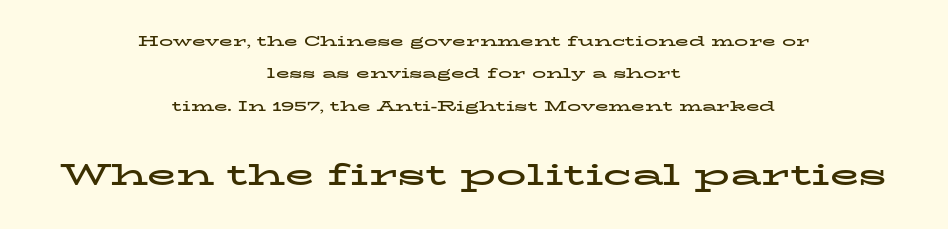
{"serif": "yes", "italic": "no", "bold": "yes", "weight": "bold", "width": "wide", "stroke_contrast": "low", "x_height": "medium", "monospaced": "no", "underline": "no", "align": "center", "line_spacing": "loose", "line_spacing_ratio": 2.32, "letter_spacing": "normal", "letter_spacing_em": 0.0, "larger_block": "second", "size_ratio": 2.14, "glyph_px": 30}
